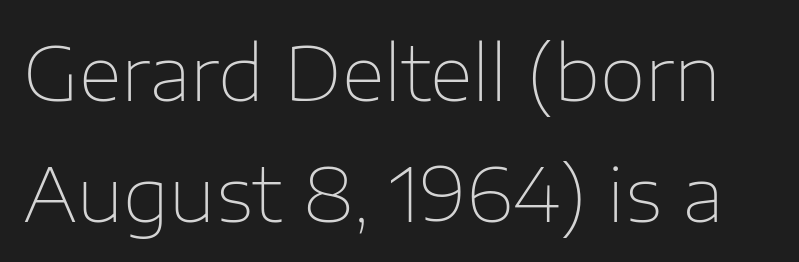
No letter is thick-stroked: the sample isn't bold. The words here are not underlined. Nope, not italic — everything's standing straight. Character widths vary here, with narrow letters taking less room than wide ones. Students, note that the glyphs here touch the page at normal intervals. Baseline-to-baseline distance is the conventional proportion of letter height.
